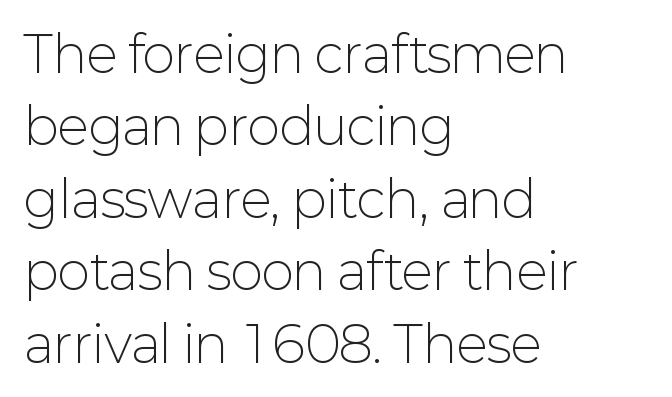
A roman cut, with each character standing at attention. You can tell from the bare stems that sans-serif type was used. Every row of glyphs begins at an identical x-position on the left. This sample keeps an unexceptional amount of space between lines.
